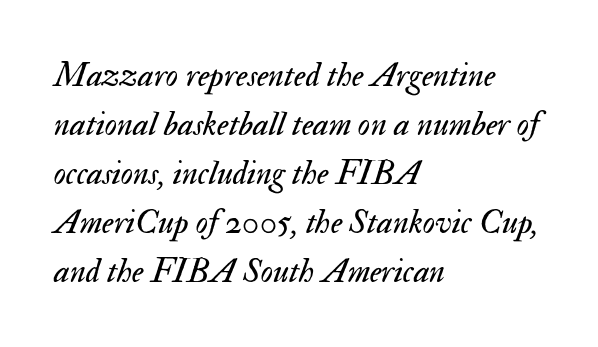
{"italic": "yes", "lean": "right", "slant_degrees": 17, "bold": "no", "weight": "regular", "width": "normal", "stroke_contrast": "medium", "x_height": "small", "monospaced": "no", "underline": "no", "align": "left", "line_spacing": "normal", "line_spacing_ratio": 1.44, "letter_spacing": "normal", "letter_spacing_em": 0.0, "glyph_px": 34}
